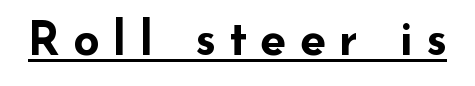
The image shows 47 px bold, wide sans-serif type, upright; set unusually wide letter spacing (+0.28 em), underlined; low stroke contrast and a small x-height.
